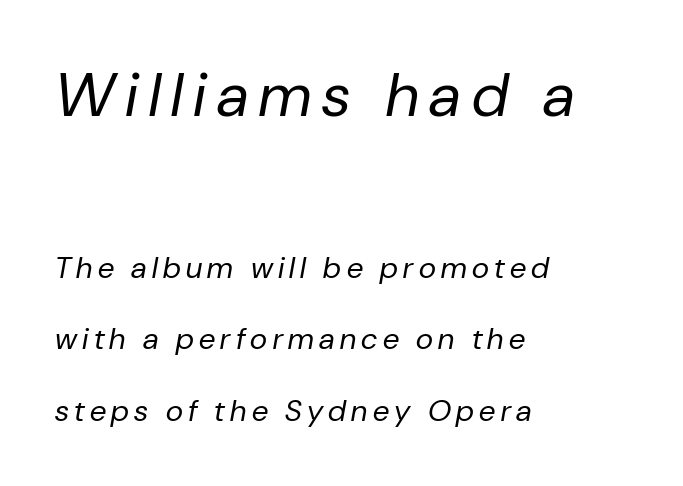
Left-aligned paragraph, ragged on the right. Nobody drew a line under any word here. Horizontal bands of white between lines are thick stripes. Each letter keeps its own natural width here, so spacing adapts to shape. Scale decreases going downward across the two blocks.
